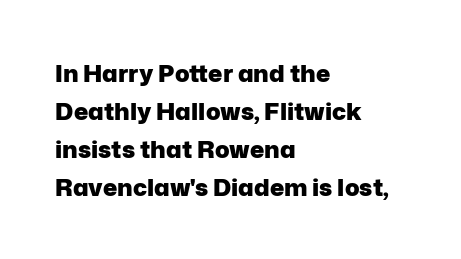
The image shows 24 px bold type, upright; set left-aligned, normal line spacing (1.58x), normal letter spacing, not underlined.
